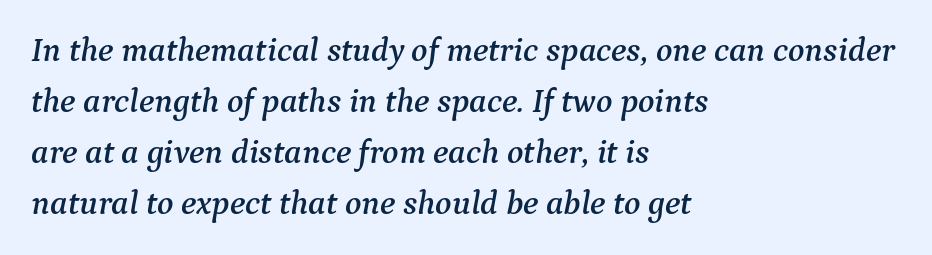
{"serif": "yes", "italic": "yes", "lean": "right", "slant_degrees": 9, "width": "normal", "stroke_contrast": "medium", "x_height": "medium", "monospaced": "no", "underline": "no", "align": "left", "line_spacing": "normal", "line_spacing_ratio": 1.5, "letter_spacing": "normal", "letter_spacing_em": 0.0, "glyph_px": 34}
